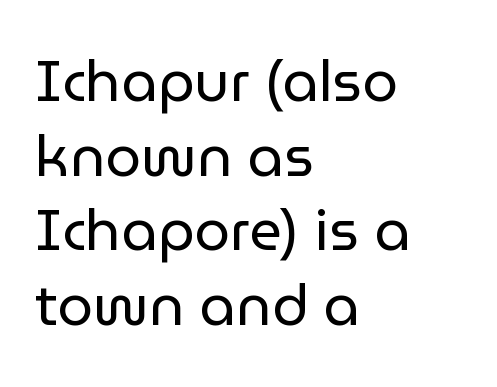
Honestly, the row spacing looks completely unremarkable. Layout note: lines flush left. The area under the type is left untouched. Character widths vary here, with narrow letters taking less room than wide ones. Characters remain perfectly vertical along every line.
